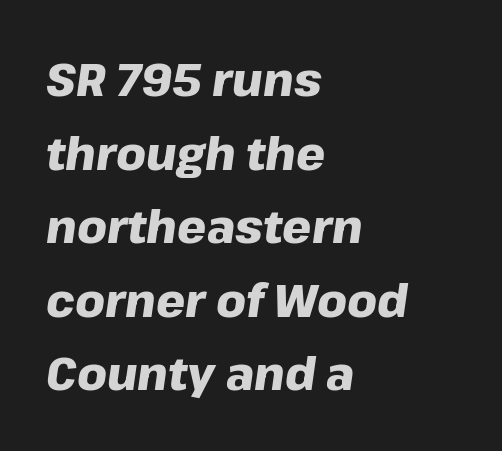
Q: Is the text bold? A: Yes.
Q: Is the text italic (slanted)? A: Yes, it leans right by about 8 degrees.
Q: Is the text underlined? A: No.
Q: How is the paragraph aligned? A: Left-aligned.
Q: Is the spacing between letters normal or unusually wide? A: Normal.
Q: Is the spacing between lines tight, normal or loose? A: Normal.
Q: Width (condensed, normal, or wide)? A: Normal.
Q: Stroke contrast? A: Low.
Q: x-height? A: Medium.
Q: Monospaced? A: No.
